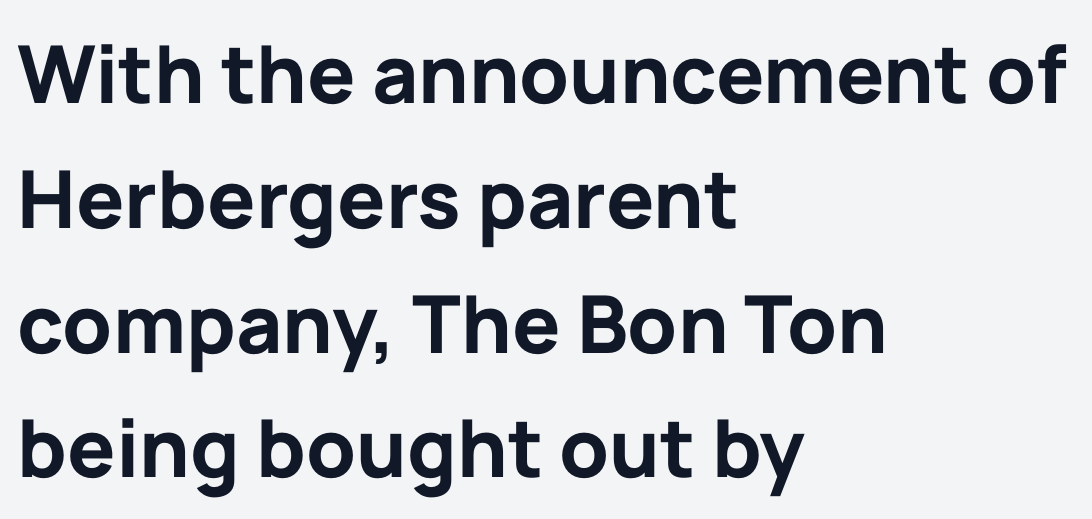
{"serif": "no", "italic": "no", "bold": "yes", "weight": "bold", "width": "normal", "stroke_contrast": "low", "x_height": "medium", "monospaced": "no", "underline": "no", "align": "left", "line_spacing": "normal", "line_spacing_ratio": 1.56, "letter_spacing": "normal", "letter_spacing_em": 0.0, "glyph_px": 80}
